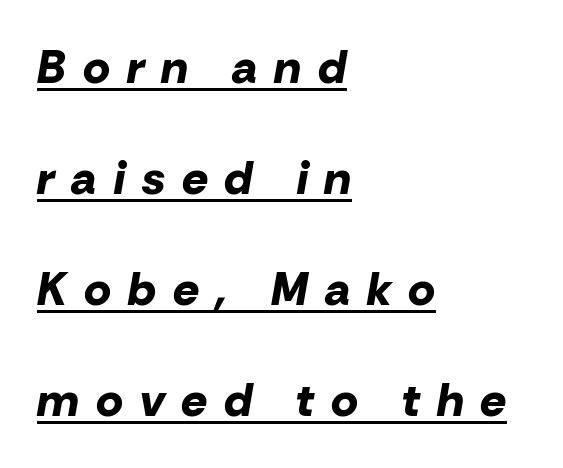
Q: Is the text bold? A: Yes.
Q: Is the text italic (slanted)? A: Yes, it leans right by about 10 degrees.
Q: Is the text underlined? A: Yes.
Q: How is the paragraph aligned? A: Left-aligned.
Q: Is the spacing between letters normal or unusually wide? A: Unusually wide.
Q: Is the spacing between lines tight, normal or loose? A: Loose.
Q: Width (condensed, normal, or wide)? A: Normal.
Q: Stroke contrast? A: Low.
Q: x-height? A: Medium.
Q: Monospaced? A: No.
